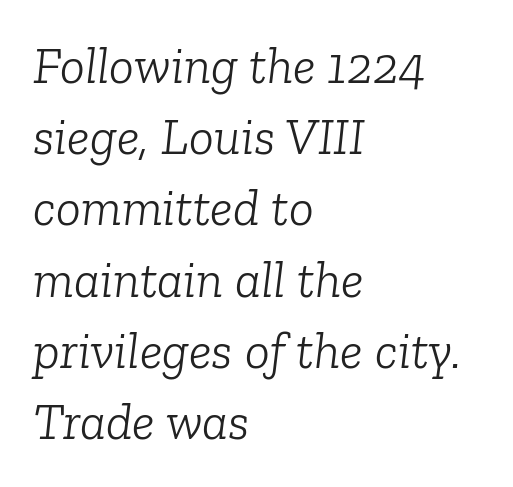
The image shows 52 px light serif type, italic (leaning right); set left-aligned, normal line spacing (1.37x), normal letter spacing, not underlined; low stroke contrast and a medium x-height.
